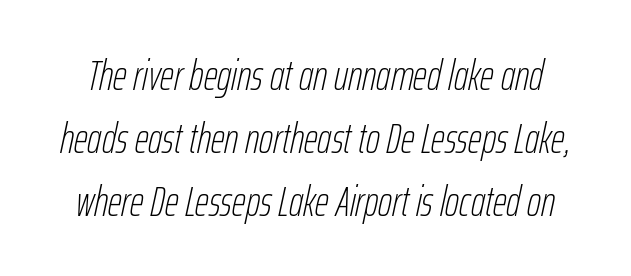
The image shows 43 px thin, condensed type, italic (leaning right); set normal line spacing (1.46x), normal letter spacing, not underlined; low stroke contrast and a medium x-height.
